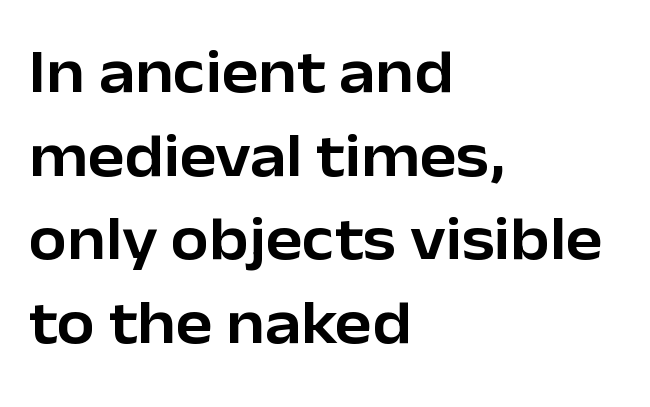
Regarding leading, the lines here are spaced in the standard way. A clean baseline with only descenders dipping below it. The specimen reads as upright at a glance. Short and long lines alike share a common starting point at left. These lines are composed in type without serifs. The letters advance in unequal steps, a hallmark of proportional type.
